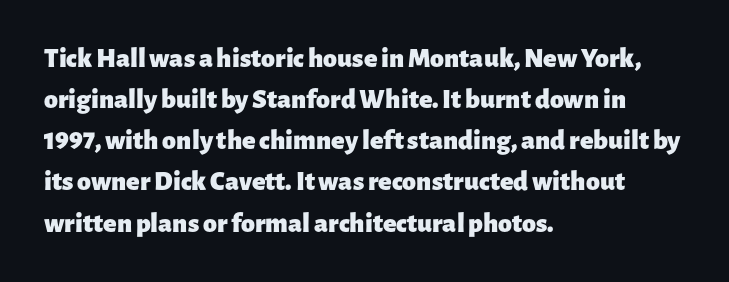
Each glyph is drawn with heavy, bold strokes. Any mark beneath the type? The region is blank. No extra tracking has been applied to these lines. Type style note: lacks serifs.
